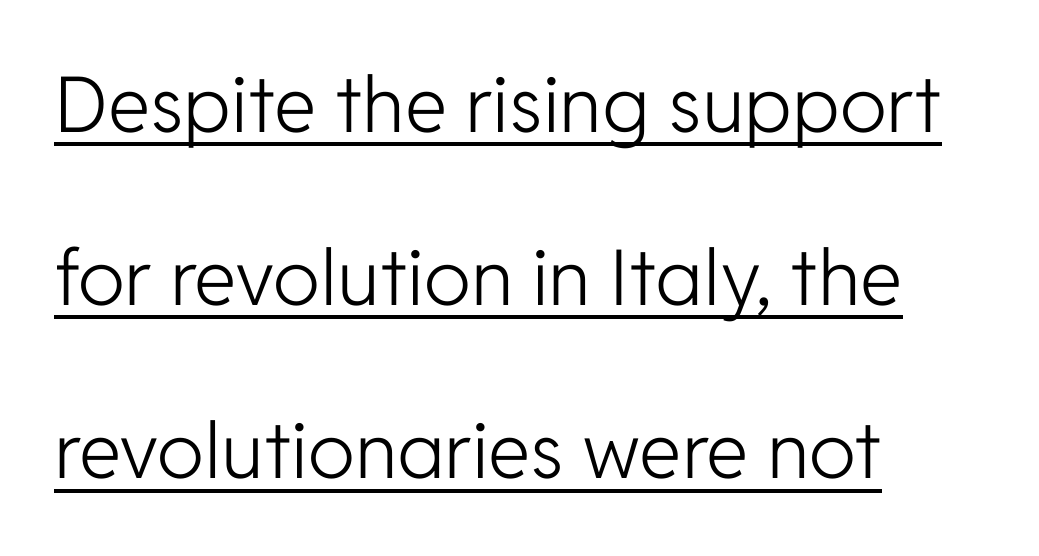
Is the stroke heavy? The answer is a plain regular-or-lighter. Looks like regular typesetting: each glyph gets only the width it needs. The rendering keeps characters at their native spacing. Descenders here cross a horizontal rule under the line. Short and long lines alike share a common starting point at left. Type style note: lacks serifs.
